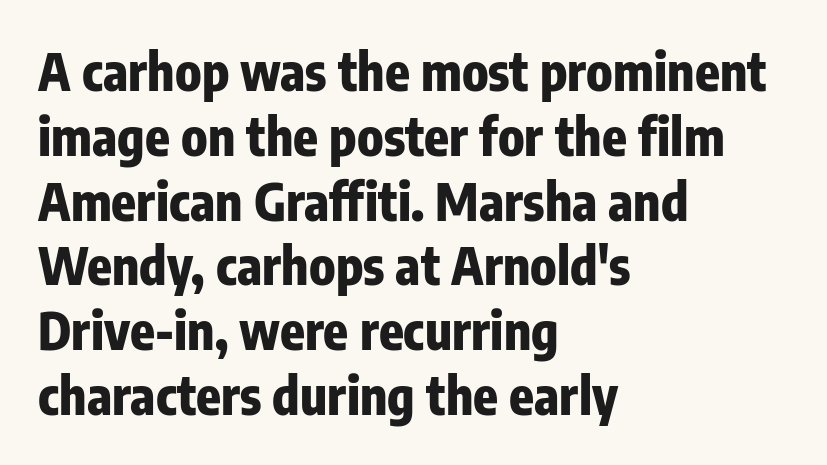
{"serif": "no", "italic": "no", "bold": "yes", "weight": "heavy", "width": "condensed", "stroke_contrast": "low", "x_height": "medium", "monospaced": "no", "underline": "no", "align": "left", "line_spacing": "normal", "line_spacing_ratio": 1.27, "letter_spacing": "normal", "letter_spacing_em": 0.0, "glyph_px": 51}
